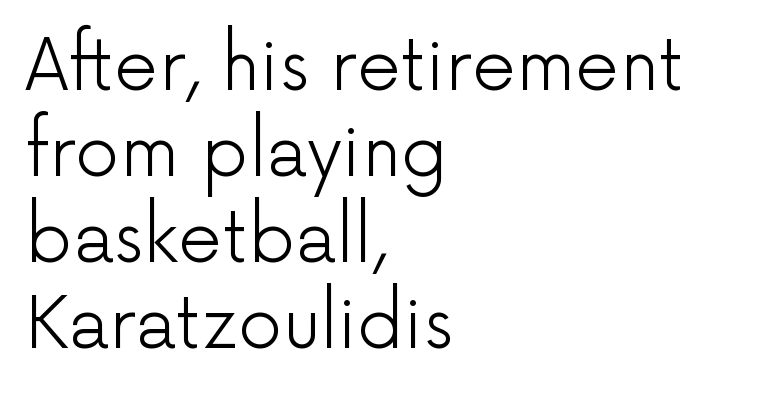
The image shows 70 px light sans-serif type, upright; set left-aligned, line spacing 1.23x, normal letter spacing, not underlined; low stroke contrast and a medium x-height.
